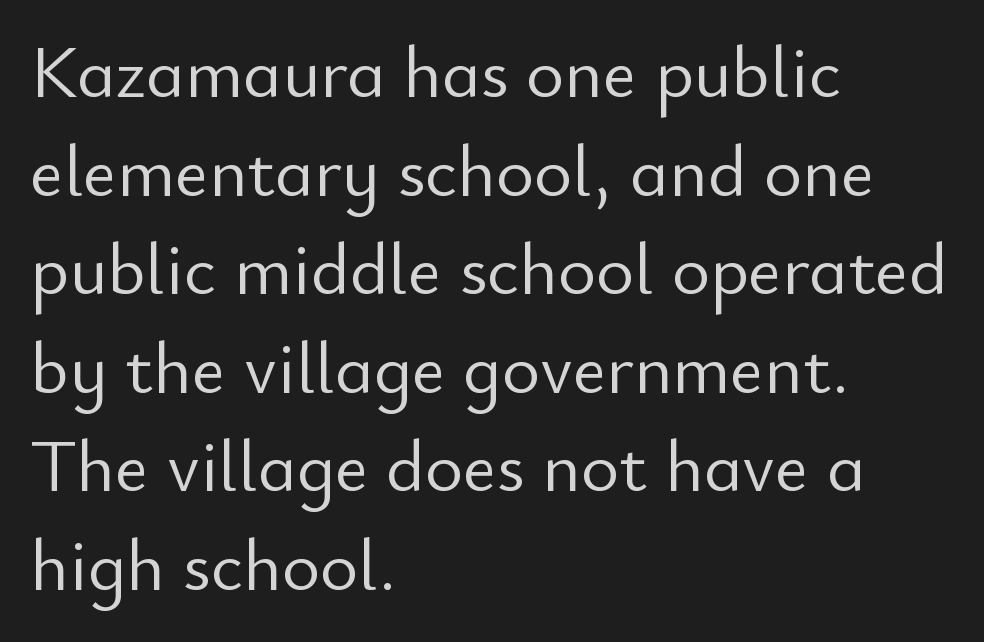
The image shows 73 px light sans-serif type, upright; set left-aligned, normal line spacing (1.35x), normal letter spacing, not underlined; low stroke contrast and a small x-height.
